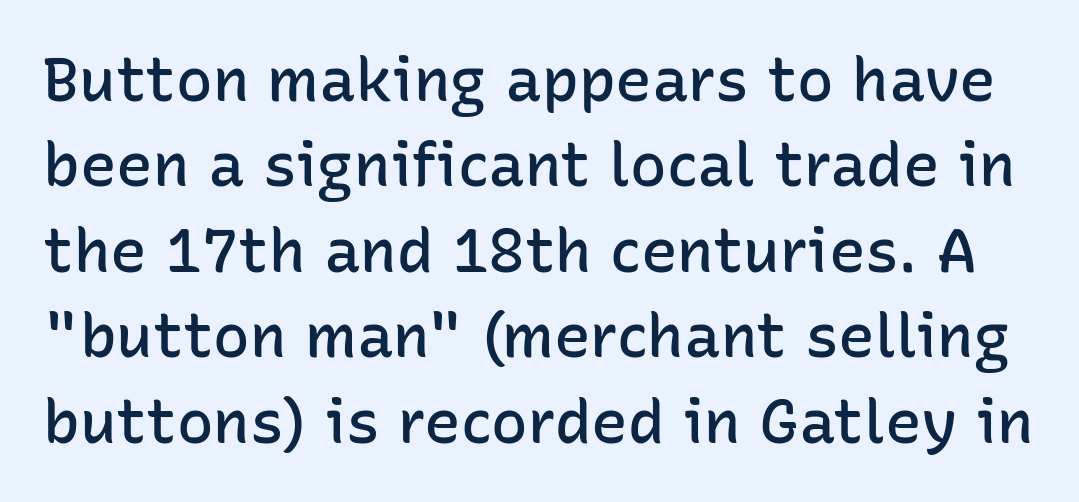
{"serif": "no", "italic": "no", "bold": "semi", "weight": "semibold", "width": "normal", "stroke_contrast": "low", "x_height": "medium", "monospaced": "no", "underline": "no", "line_spacing": "normal", "line_spacing_ratio": 1.4, "letter_spacing": "normal", "letter_spacing_em": 0.0, "glyph_px": 61}
